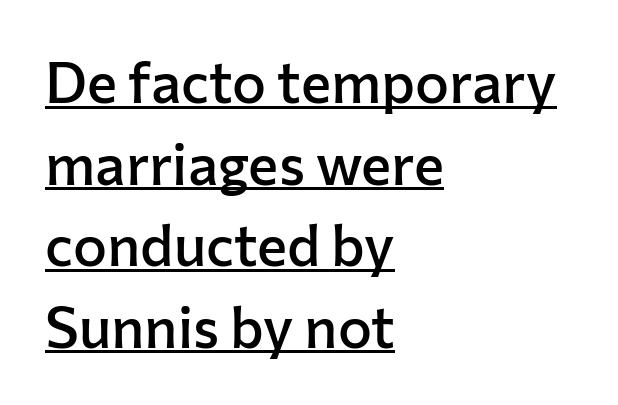
{"serif": "no", "italic": "no", "bold": "semi", "weight": "semibold", "width": "normal", "stroke_contrast": "low", "x_height": "medium", "monospaced": "no", "underline": "yes", "align": "left", "line_spacing": "normal", "line_spacing_ratio": 1.43, "letter_spacing": "normal", "letter_spacing_em": 0.0, "glyph_px": 57}
